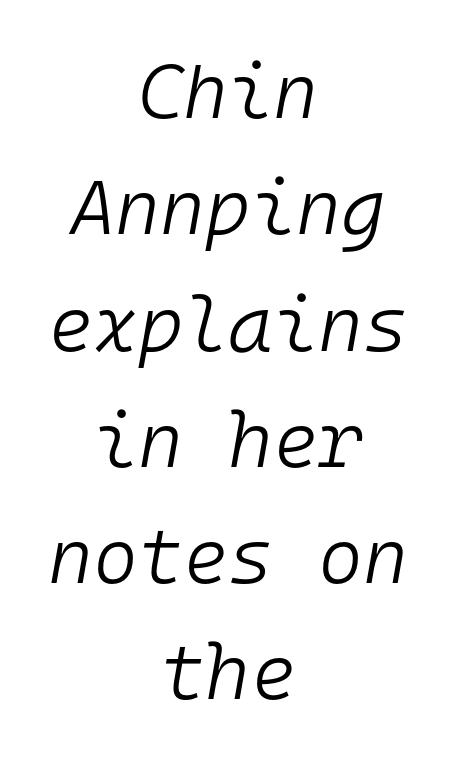
Q: Is the text bold? A: No.
Q: Is the text italic (slanted)? A: Yes, it leans right by about 10 degrees.
Q: Is the text underlined? A: No.
Q: How is the paragraph aligned? A: Centered.
Q: Is the spacing between letters normal or unusually wide? A: Normal.
Q: Is the spacing between lines tight, normal or loose? A: Normal.
Q: Width (condensed, normal, or wide)? A: Normal.
Q: Stroke contrast? A: Low.
Q: x-height? A: Medium.
Q: Monospaced? A: Yes.
